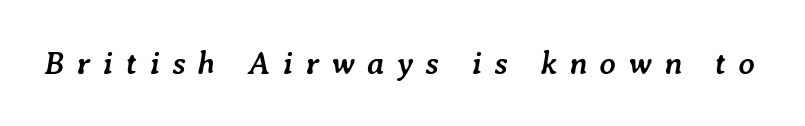
Beneath every word, the page is bare. Letter spacing: wide. What weight is shown? A full bold with thick strokes. Character widths vary here, with narrow letters taking less room than wide ones. The face used here has a pronounced slope to its letters.
